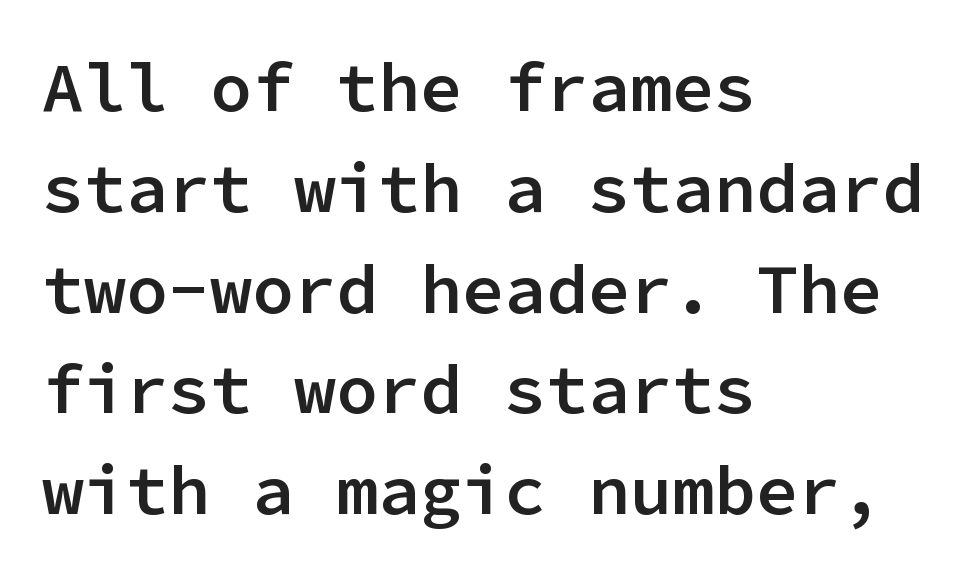
Q: Is the text bold? A: Semi-bold.
Q: Is the text italic (slanted)? A: No, it is upright.
Q: Is the typeface a serif or a sans-serif typeface? A: Sans-serif.
Q: Is the text underlined? A: No.
Q: How is the paragraph aligned? A: Left-aligned.
Q: Is the spacing between letters normal or unusually wide? A: Normal.
Q: Is the spacing between lines tight, normal or loose? A: Normal.
Q: Width (condensed, normal, or wide)? A: Normal.
Q: Stroke contrast? A: Low.
Q: x-height? A: Medium.
Q: Monospaced? A: Yes.
